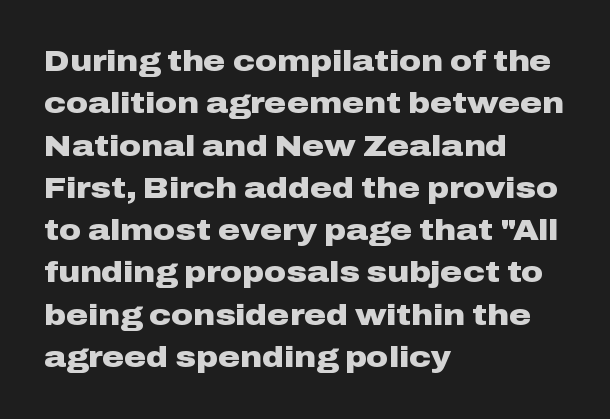
{"serif": "no", "italic": "no", "bold": "yes", "weight": "heavy", "width": "wide", "stroke_contrast": "low", "x_height": "medium", "monospaced": "no", "underline": "no", "align": "left", "line_spacing": "normal", "line_spacing_ratio": 1.41, "letter_spacing": "normal", "letter_spacing_em": 0.0, "glyph_px": 30}
